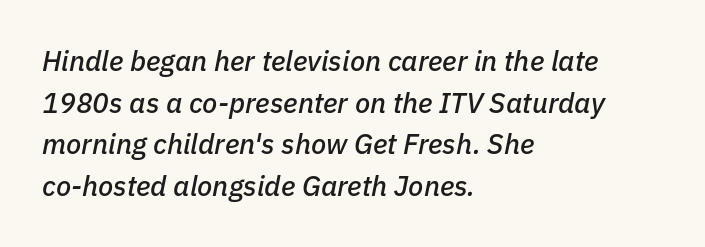
{"italic": "yes", "lean": "right", "slant_degrees": 11, "width": "normal", "stroke_contrast": "low", "x_height": "medium", "monospaced": "no", "underline": "no", "align": "left", "line_spacing": "normal", "line_spacing_ratio": 1.49, "letter_spacing": "normal", "letter_spacing_em": 0.0, "glyph_px": 28}
